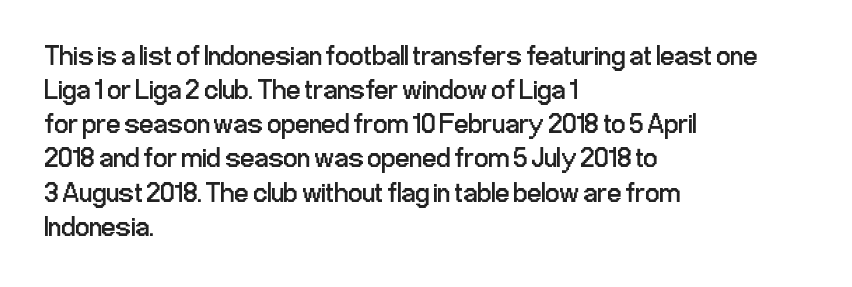
{"serif": "no", "italic": "no", "bold": "no", "weight": "regular", "width": "condensed", "stroke_contrast": "low", "x_height": "medium", "monospaced": "no", "underline": "no", "align": "left", "line_spacing_ratio": 1.22, "letter_spacing": "normal", "letter_spacing_em": 0.0, "glyph_px": 28}
